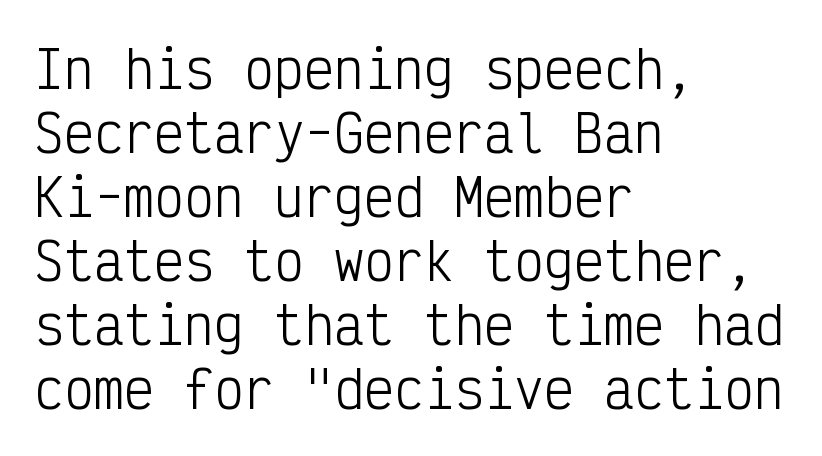
{"serif": "no", "italic": "no", "bold": "no", "weight": "light", "width": "condensed", "stroke_contrast": "low", "x_height": "medium", "monospaced": "yes", "underline": "no", "align": "left", "line_spacing": "normal", "line_spacing_ratio": 1.28, "letter_spacing": "normal", "letter_spacing_em": 0.0, "glyph_px": 50}
